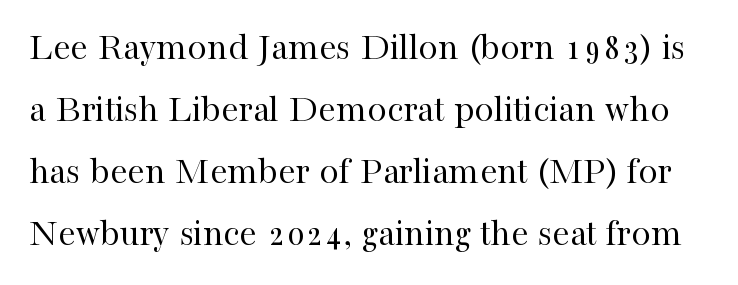
Examine the stroke ends and you'll spot serifs. A typesetter would call this proportional, since set widths differ per character. In terms of leading, this rendering sits right in the middle. Weight: in the light-to-regular range.
